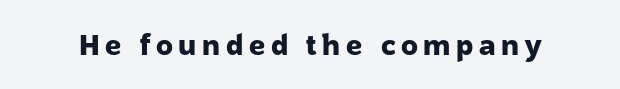
Q: Is the text bold? A: Yes.
Q: Is the text italic (slanted)? A: No, it is upright.
Q: Is the typeface a serif or a sans-serif typeface? A: Sans-serif.
Q: Is the text underlined? A: No.
Q: Is the spacing between letters normal or unusually wide? A: Unusually wide.
Q: Width (condensed, normal, or wide)? A: Normal.
Q: Stroke contrast? A: Low.
Q: x-height? A: Medium.
Q: Monospaced? A: No.
